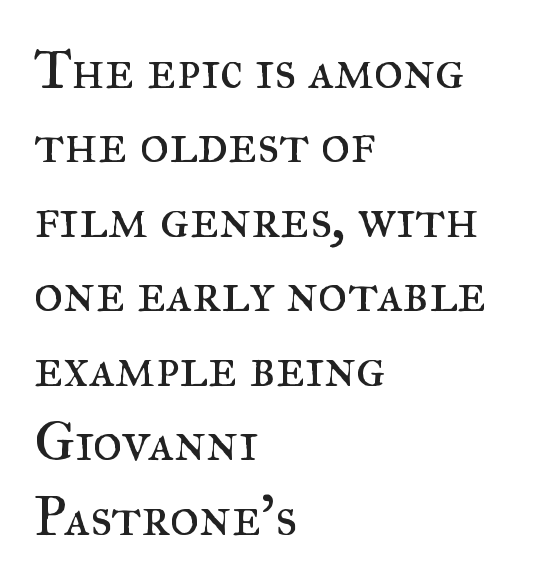
The image shows 56 px regular-weight serif type, upright; set left-aligned, normal line spacing (1.33x), normal letter spacing, not underlined; medium stroke contrast and a small x-height.
